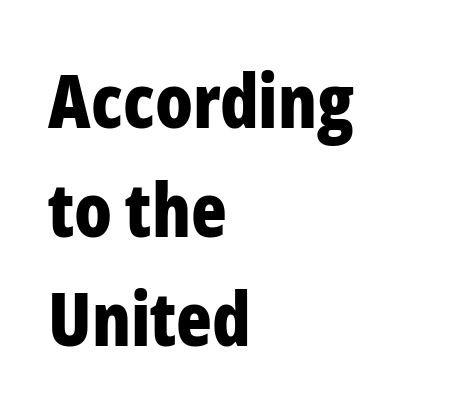
The image shows 74 px bold, condensed sans-serif type, upright; set left-aligned, normal line spacing (1.47x), normal letter spacing, not underlined; low stroke contrast and a medium x-height.
